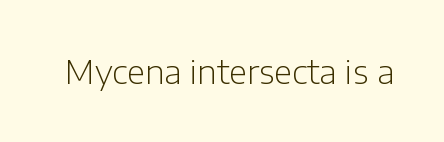
Q: Is the text bold? A: No.
Q: Is the text italic (slanted)? A: No, it is upright.
Q: Is the typeface a serif or a sans-serif typeface? A: Sans-serif.
Q: Is the text underlined? A: No.
Q: Is the spacing between letters normal or unusually wide? A: Normal.
Q: Width (condensed, normal, or wide)? A: Normal.
Q: Stroke contrast? A: Low.
Q: x-height? A: Medium.
Q: Monospaced? A: No.
